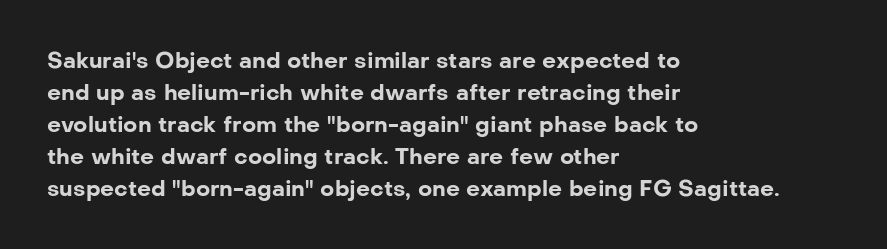
{"italic": "no", "bold": "yes", "underline": "no", "align": "left", "line_spacing": "normal", "line_spacing_ratio": 1.45, "letter_spacing": "normal", "letter_spacing_em": 0.0, "glyph_px": 22}
